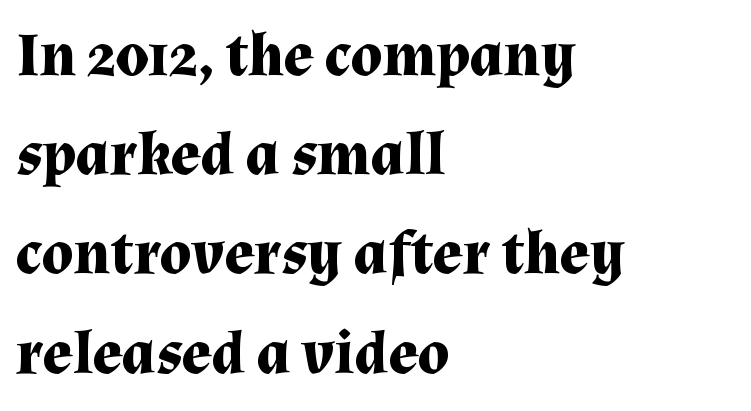
Interline gaps are of average width in this sample. On the weight axis this lands at bold, roughly 700. Designer's note — italics off, roman on. The setting favours the left margin, as ordinary paragraphs usually do. Look at the bottom of the vertical strokes: they flare into serifs here.
